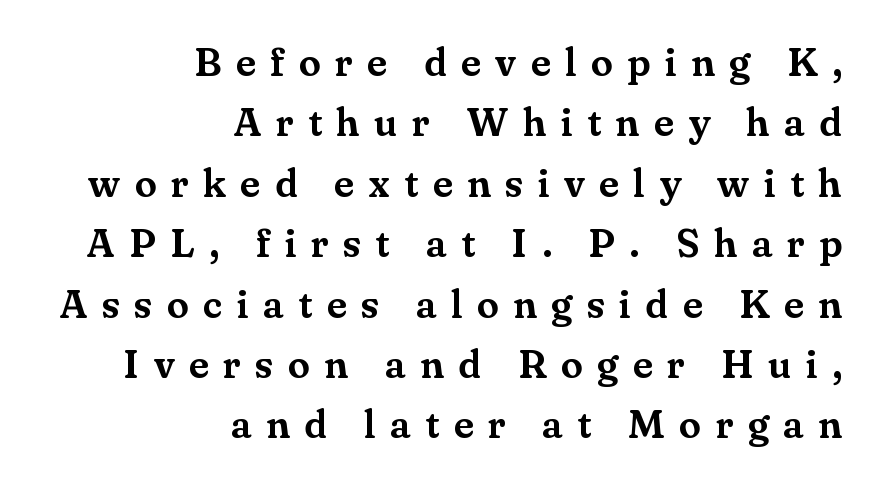
{"serif": "yes", "italic": "no", "width": "normal", "stroke_contrast": "medium", "x_height": "small", "monospaced": "no", "underline": "no", "align": "right", "line_spacing": "normal", "line_spacing_ratio": 1.51, "letter_spacing": "wide", "letter_spacing_em": 0.36, "glyph_px": 40}
